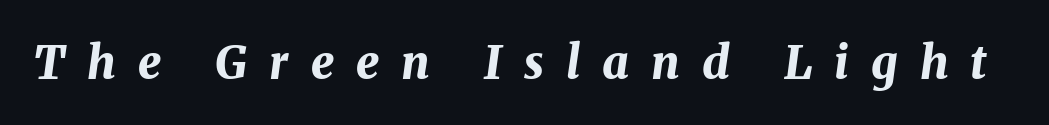
{"italic": "yes", "lean": "right", "slant_degrees": 8, "bold": "yes", "weight": "bold", "width": "normal", "stroke_contrast": "medium", "x_height": "medium", "monospaced": "no", "underline": "no", "letter_spacing": "wide", "letter_spacing_em": 0.48, "glyph_px": 46}
